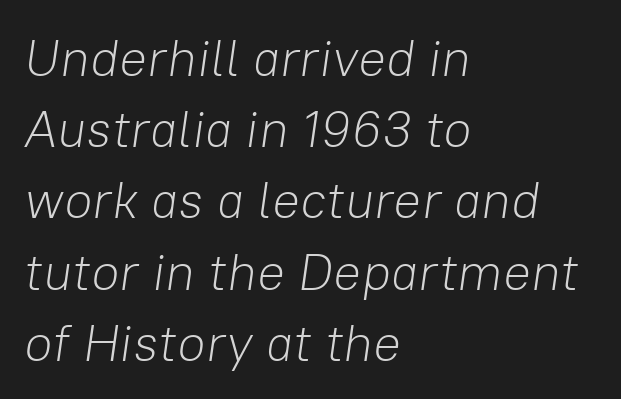
Q: Is the text bold? A: No.
Q: Is the text italic (slanted)? A: Yes, it leans right by about 8 degrees.
Q: Is the text underlined? A: No.
Q: How is the paragraph aligned? A: Left-aligned.
Q: Is the spacing between letters normal or unusually wide? A: Normal.
Q: Is the spacing between lines tight, normal or loose? A: Normal.
Q: Width (condensed, normal, or wide)? A: Normal.
Q: Stroke contrast? A: Low.
Q: x-height? A: Medium.
Q: Monospaced? A: No.
